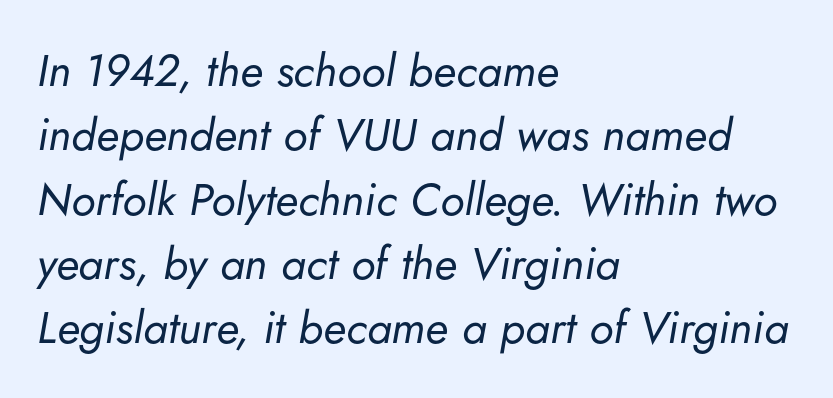
Q: Is the text bold? A: No.
Q: Is the text italic (slanted)? A: Yes, it leans right by about 5 degrees.
Q: Is the text underlined? A: No.
Q: How is the paragraph aligned? A: Left-aligned.
Q: Is the spacing between letters normal or unusually wide? A: Normal.
Q: Is the spacing between lines tight, normal or loose? A: Normal.
Q: Width (condensed, normal, or wide)? A: Normal.
Q: Stroke contrast? A: Low.
Q: x-height? A: Small.
Q: Monospaced? A: No.
